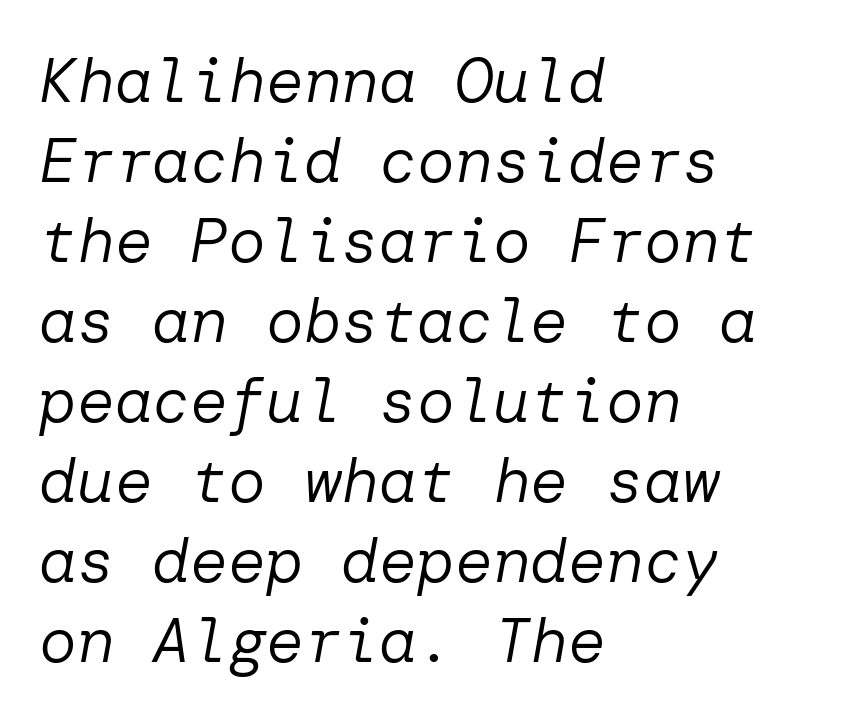
{"italic": "yes", "lean": "right", "slant_degrees": 10, "bold": "no", "weight": "regular", "width": "normal", "stroke_contrast": "low", "x_height": "medium", "underline": "no", "align": "left", "line_spacing": "normal", "line_spacing_ratio": 1.27, "letter_spacing": "normal", "letter_spacing_em": 0.0, "glyph_px": 63}
